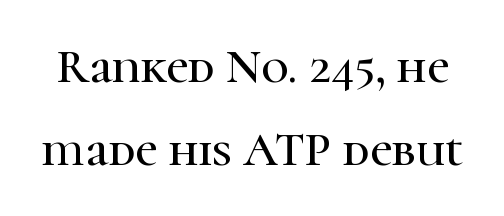
{"serif": "yes", "italic": "no", "width": "normal", "stroke_contrast": "high", "x_height": "medium", "monospaced": "no", "underline": "no", "line_spacing_ratio": 1.72, "letter_spacing": "normal", "letter_spacing_em": 0.0, "glyph_px": 48}
